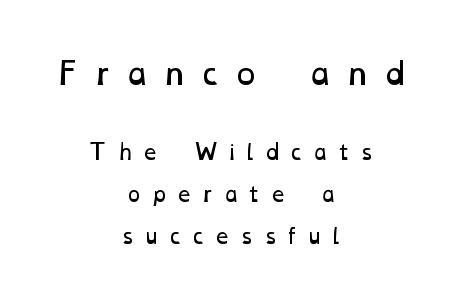
Summary of vertical rhythm: relaxed, with wide interline spacing. Note the varied advance widths — an 'i' is clearly narrower than an 'm'. Display-style spreading of the glyphs; the letterfit is very open. The characters are drawn with everyday or finer stroke widths. Type without underlining. Caption: multi-line text, centered on the measure.
